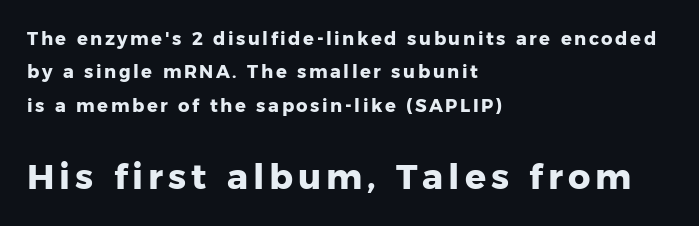
Q: Is the text bold? A: Yes.
Q: Is the text italic (slanted)? A: No, it is upright.
Q: Is the typeface a serif or a sans-serif typeface? A: Sans-serif.
Q: Is the text underlined? A: No.
Q: How is the paragraph aligned? A: Left-aligned.
Q: Which block of text is set in a larger size, the first (top) or the second (bottom)? A: The second (bottom) one.
Q: Width (condensed, normal, or wide)? A: Normal.
Q: Stroke contrast? A: Low.
Q: x-height? A: Medium.
Q: Monospaced? A: No.
